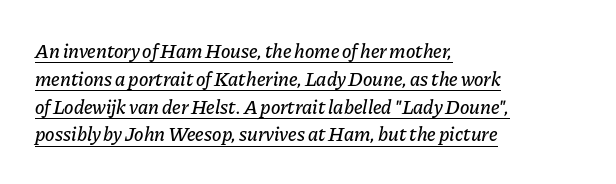
Q: Is the text italic (slanted)? A: Yes, it leans right by about 11 degrees.
Q: Is the text underlined? A: Yes.
Q: How is the paragraph aligned? A: Left-aligned.
Q: Is the spacing between letters normal or unusually wide? A: Normal.
Q: Is the spacing between lines tight, normal or loose? A: Normal.
